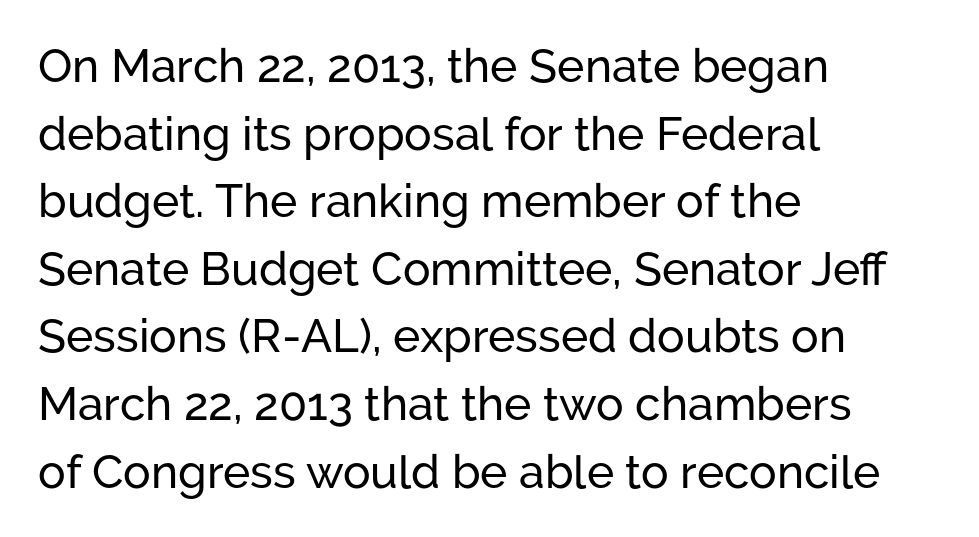
Upright lettering throughout. The compositor pushed each line to the left boundary. Clear beneath every line of the passage. You could not count columns in this text — the font is proportionally spaced.
